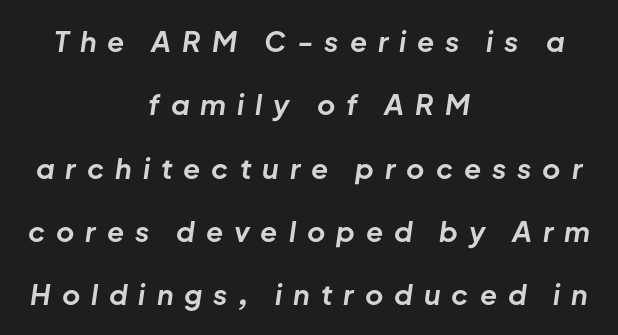
The foot of each line stays bare and open. This sample uses an oblique cut, with every glyph tilted off the vertical. A dark, heavy texture on the line: the type is bold. The face used here is rendered with a markedly widened letterfit.
